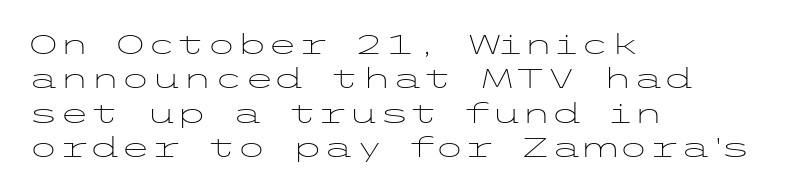
{"serif": "no", "italic": "no", "bold": "no", "weight": "light", "width": "wide", "stroke_contrast": "low", "x_height": "medium", "underline": "no", "align": "left", "line_spacing_ratio": 1.23, "letter_spacing": "normal", "letter_spacing_em": 0.0, "glyph_px": 28}
